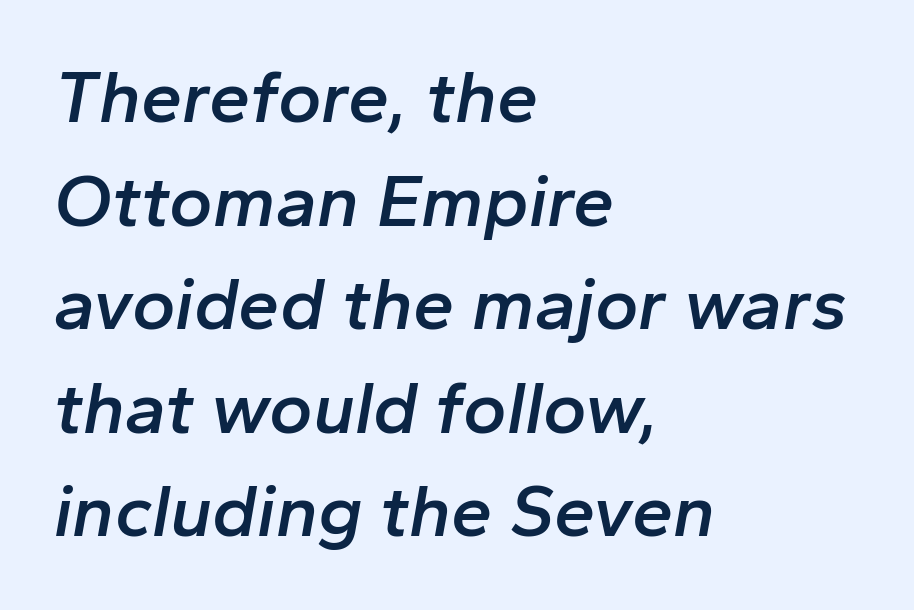
Q: Is the text bold? A: Semi-bold.
Q: Is the text italic (slanted)? A: Yes, it leans right by about 10 degrees.
Q: Is the text underlined? A: No.
Q: How is the paragraph aligned? A: Left-aligned.
Q: Is the spacing between letters normal or unusually wide? A: Normal.
Q: Is the spacing between lines tight, normal or loose? A: Normal.
Q: Width (condensed, normal, or wide)? A: Normal.
Q: Stroke contrast? A: Low.
Q: x-height? A: Medium.
Q: Monospaced? A: No.
